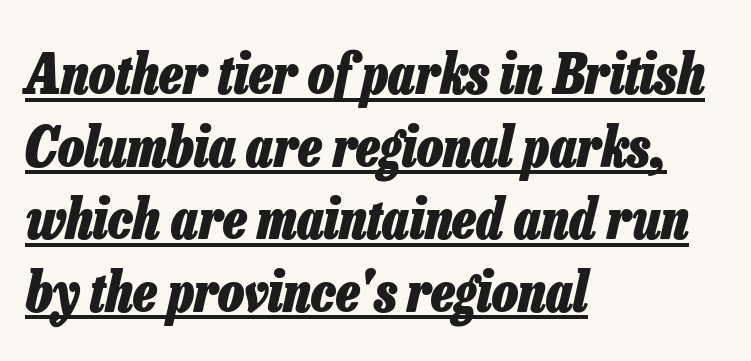
{"italic": "yes", "lean": "right", "slant_degrees": 13, "bold": "yes", "weight": "heavy", "width": "condensed", "stroke_contrast": "low", "x_height": "medium", "monospaced": "no", "underline": "yes", "align": "left", "line_spacing": "normal", "line_spacing_ratio": 1.32, "letter_spacing": "normal", "letter_spacing_em": 0.0, "glyph_px": 55}
